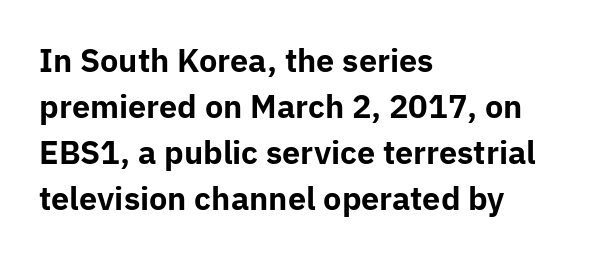
The image shows 31 px bold sans-serif type, upright; set left-aligned, normal line spacing (1.48x), normal letter spacing, not underlined; low stroke contrast and a medium x-height.
